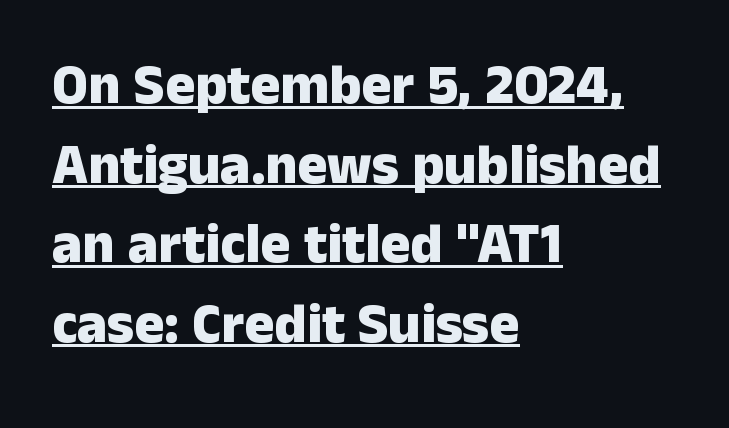
Looks like regular typesetting: each glyph gets only the width it needs. In terms of letterspacing, this is plain default setting. The specimen includes a rule beneath the text block's lines. This rendering uses left alignment, leaving the right contour irregular. Chunky letters — that's bold for sure.
